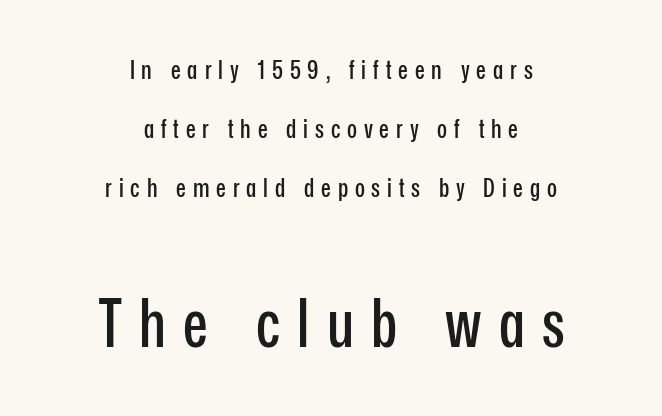
This sample uses expanded letter spacing, leaving extra air between glyphs. If you measured baseline to baseline, you'd find a long distance. The emphasis by scale lands on block number two, below. Teacher's note: observe the equal gaps on both sides — that is centered alignment. The letters advance in unequal steps, a hallmark of proportional type.
